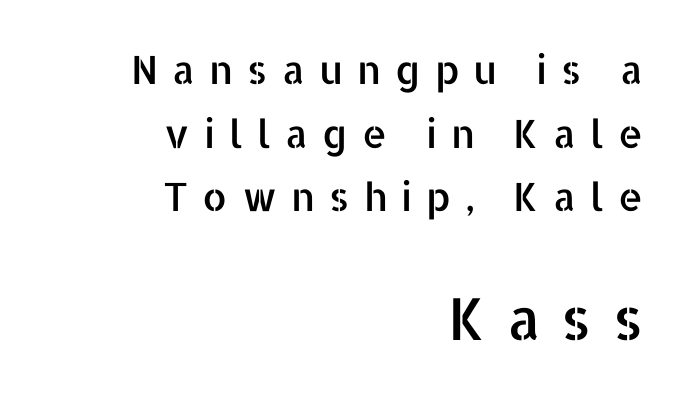
The image shows 58 px sans-serif type, upright; set right-aligned, normal line spacing (1.63x), unusually wide letter spacing (+0.36 em), not underlined; the second (bottom) block is 1.49x larger; low stroke contrast and a medium x-height.
